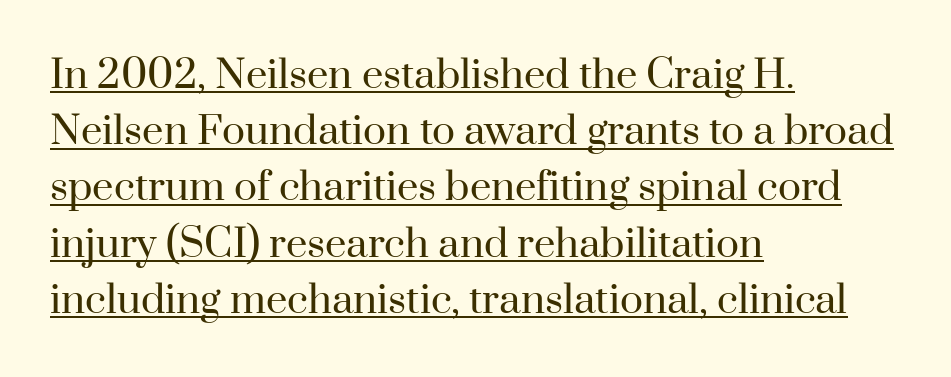
The image shows 38 px regular-weight serif type, upright; set left-aligned, normal line spacing (1.48x), normal letter spacing, underlined; high stroke contrast and a small x-height.
